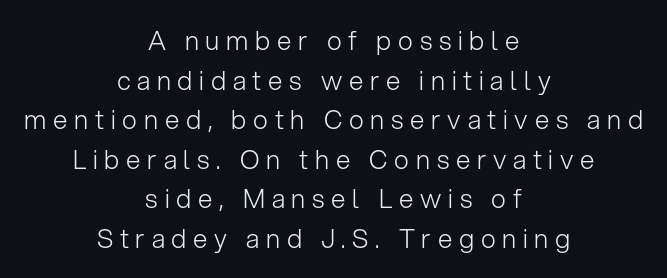
{"italic": "no", "bold": "no", "underline": "no", "align": "center", "line_spacing": "normal", "line_spacing_ratio": 1.52, "letter_spacing": "wide", "letter_spacing_em": 0.26, "glyph_px": 26}
